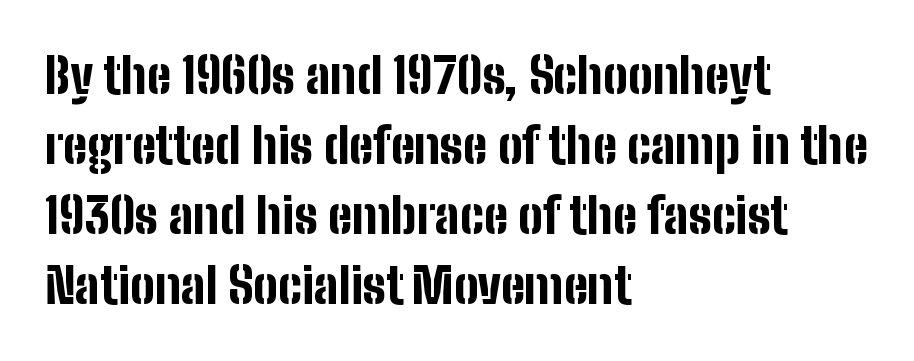
Q: Is the text bold? A: Yes.
Q: Is the text italic (slanted)? A: No, it is upright.
Q: Is the typeface a serif or a sans-serif typeface? A: Sans-serif.
Q: Is the text underlined? A: No.
Q: How is the paragraph aligned? A: Left-aligned.
Q: Is the spacing between letters normal or unusually wide? A: Normal.
Q: Is the spacing between lines tight, normal or loose? A: Normal.
Q: Width (condensed, normal, or wide)? A: Condensed.
Q: Stroke contrast? A: Low.
Q: x-height? A: Medium.
Q: Monospaced? A: No.
